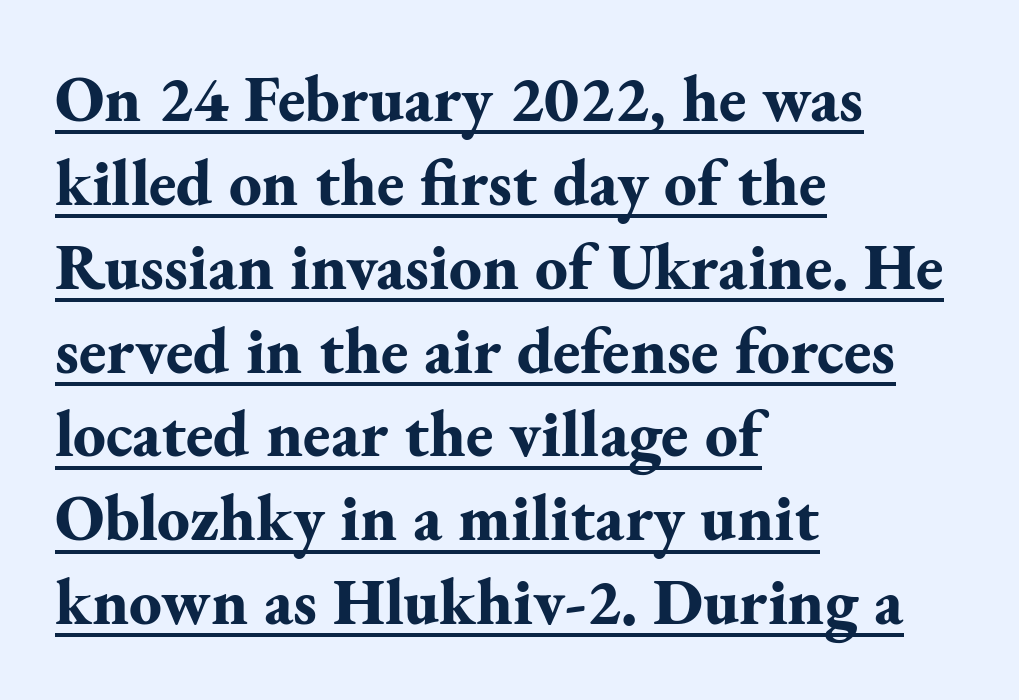
Q: Is the text bold? A: Yes.
Q: Is the text italic (slanted)? A: No, it is upright.
Q: Is the typeface a serif or a sans-serif typeface? A: Serif.
Q: Is the text underlined? A: Yes.
Q: How is the paragraph aligned? A: Left-aligned.
Q: Is the spacing between letters normal or unusually wide? A: Normal.
Q: Is the spacing between lines tight, normal or loose? A: Normal.
Q: Width (condensed, normal, or wide)? A: Normal.
Q: Stroke contrast? A: Medium.
Q: x-height? A: Small.
Q: Monospaced? A: No.
